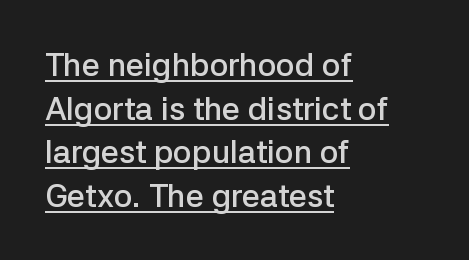
The image shows 32 px semibold sans-serif type, upright; set left-aligned, normal line spacing (1.36x), normal letter spacing, underlined; low stroke contrast and a medium x-height.
